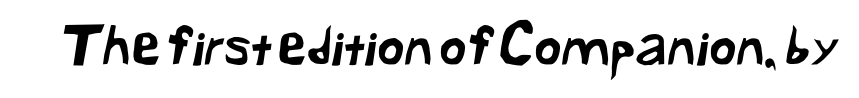
Character widths vary here, with narrow letters taking less room than wide ones. Letterform terminals end flat and unadorned throughout the passage. Decoration check: the copy has no underline. Here the glyphs are tracked normally, forming tight word shapes.
